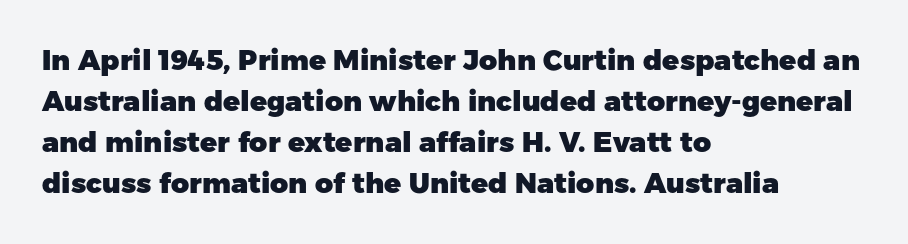
Each glyph is drawn with heavy, bold strokes. Any mark beneath the type? The region is blank. No extra tracking has been applied to these lines. Type style note: lacks serifs.
